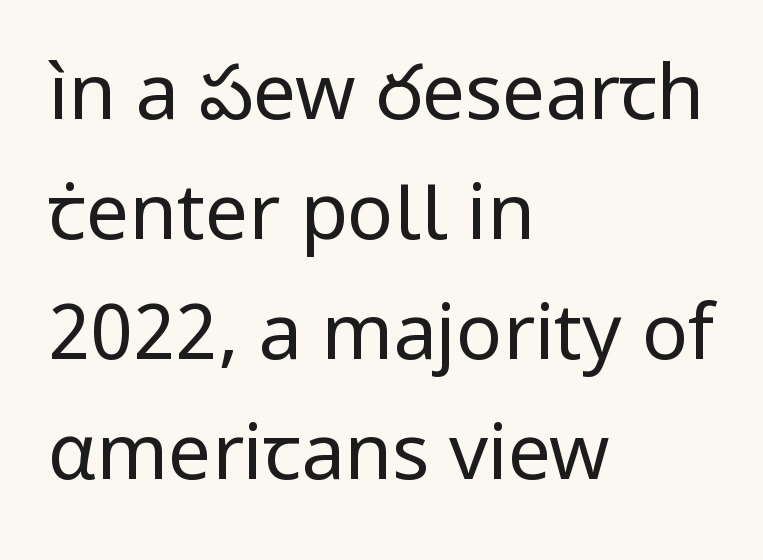
Q: Is the text bold? A: No.
Q: Is the text italic (slanted)? A: No, it is upright.
Q: Is the typeface a serif or a sans-serif typeface? A: Sans-serif.
Q: Is the text underlined? A: No.
Q: How is the paragraph aligned? A: Left-aligned.
Q: Is the spacing between letters normal or unusually wide? A: Normal.
Q: Is the spacing between lines tight, normal or loose? A: Normal.
Q: Width (condensed, normal, or wide)? A: Normal.
Q: Stroke contrast? A: Low.
Q: x-height? A: Medium.
Q: Monospaced? A: No.
